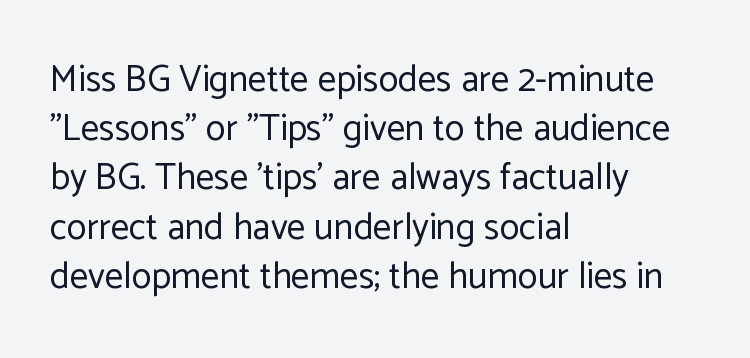
Designer's note — italics off, roman on. Is the type heavy? It reads as light-to-regular instead. Here the designer chose a conventional face with non-uniform glyph widths. Beneath every word, the page is bare.
